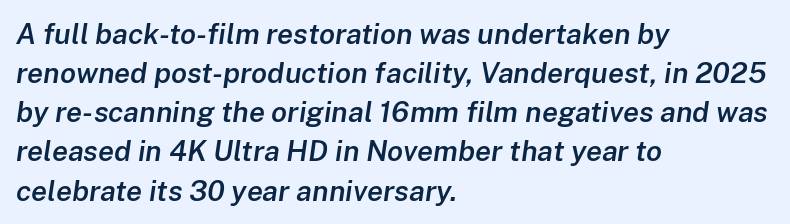
{"italic": "yes", "lean": "right", "slant_degrees": 8, "bold": "semi", "weight": "semibold", "width": "normal", "stroke_contrast": "low", "x_height": "medium", "monospaced": "no", "underline": "no", "align": "left", "line_spacing": "normal", "line_spacing_ratio": 1.35, "letter_spacing": "normal", "letter_spacing_em": 0.0, "glyph_px": 29}
